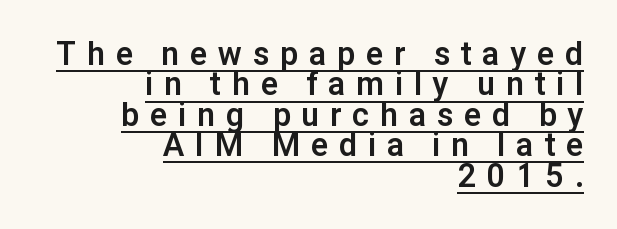
Stroke terminals: plain, sans-serif. The passage is arranged like a letterhead date or caption credit — flush right. Tall strokes in this sample are plumb rather than angled. Notice how thick the strokes are: this is what a full bold looks like. The face used here appears with an underline applied. Tracking here is generous; glyphs stand well apart from one another.
